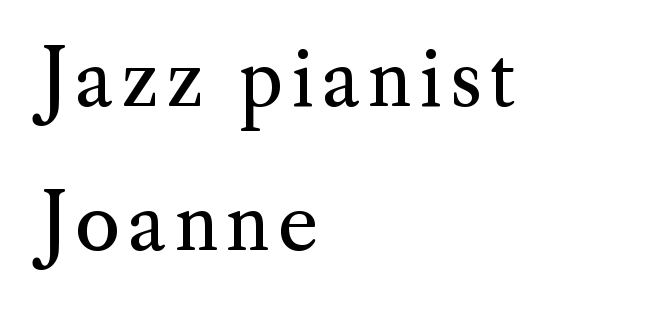
The image shows 77 px regular-weight serif type, upright; set left-aligned, line spacing 1.87x, not underlined; medium stroke contrast and a small x-height.
